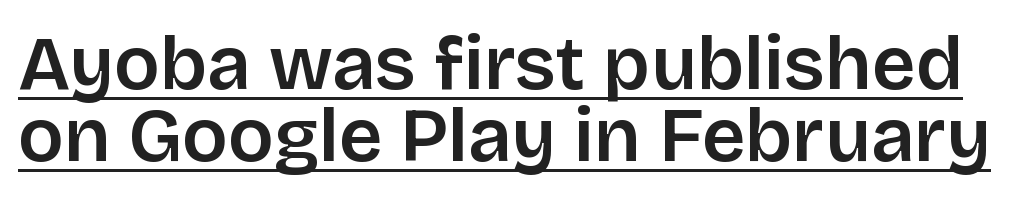
Q: Is the text italic (slanted)? A: No, it is upright.
Q: Is the typeface a serif or a sans-serif typeface? A: Sans-serif.
Q: Is the text underlined? A: Yes.
Q: Is the spacing between letters normal or unusually wide? A: Normal.
Q: Is the spacing between lines tight, normal or loose? A: Tight.
Q: Width (condensed, normal, or wide)? A: Normal.
Q: Stroke contrast? A: Low.
Q: x-height? A: Large.
Q: Monospaced? A: No.
